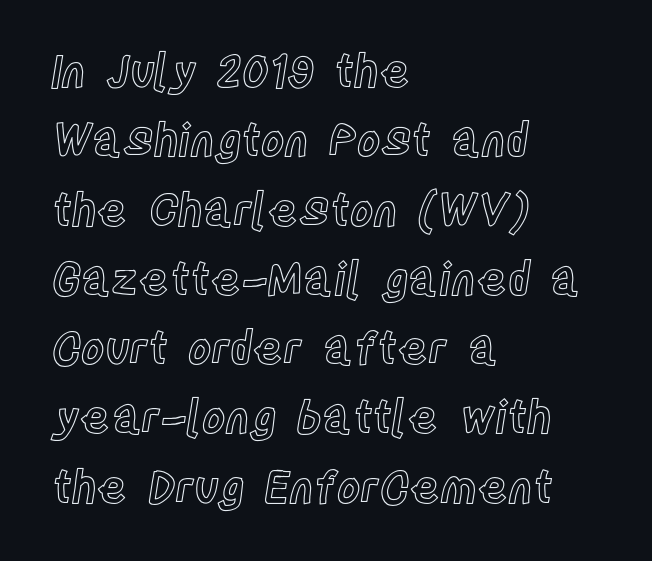
Q: Is the text italic (slanted)? A: Yes.
Q: Is the text underlined? A: No.
Q: How is the paragraph aligned? A: Left-aligned.
Q: Is the spacing between letters normal or unusually wide? A: Normal.
Q: Is the spacing between lines tight, normal or loose? A: Normal.
Q: Width (condensed, normal, or wide)? A: Condensed.
Q: x-height? A: Large.
Q: Monospaced? A: No.
